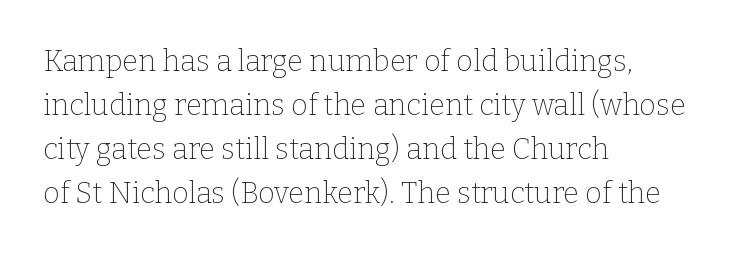
Q: Is the text bold? A: No.
Q: Is the text italic (slanted)? A: No, it is upright.
Q: Is the typeface a serif or a sans-serif typeface? A: Serif.
Q: Is the text underlined? A: No.
Q: How is the paragraph aligned? A: Left-aligned.
Q: Is the spacing between letters normal or unusually wide? A: Normal.
Q: Is the spacing between lines tight, normal or loose? A: Normal.
Q: Width (condensed, normal, or wide)? A: Normal.
Q: Stroke contrast? A: Low.
Q: x-height? A: Medium.
Q: Monospaced? A: No.
